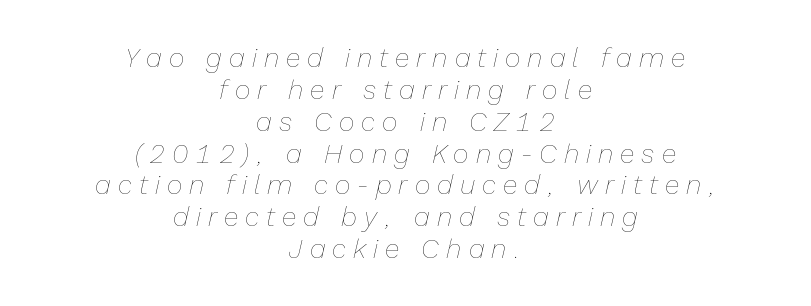
{"italic": "yes", "lean": "right", "slant_degrees": 13, "bold": "no", "underline": "no", "align": "center", "line_spacing_ratio": 1.18, "letter_spacing": "wide", "letter_spacing_em": 0.26, "glyph_px": 27}
